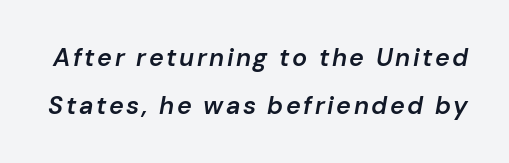
Words float on clear page, feet unadorned. A fair bit of extra ink — the face is semibold, not bold. In terms of posture, this sample is oblique. Baseline-to-baseline distance is far greater than the letter height.
